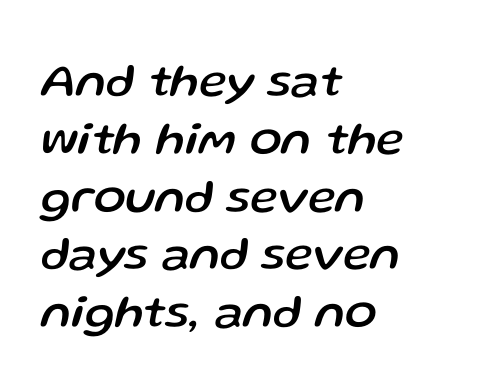
The image shows 47 px text type, italic (leaning right); set left-aligned, line spacing 1.23x, normal letter spacing, not underlined; low stroke contrast and a medium x-height.
